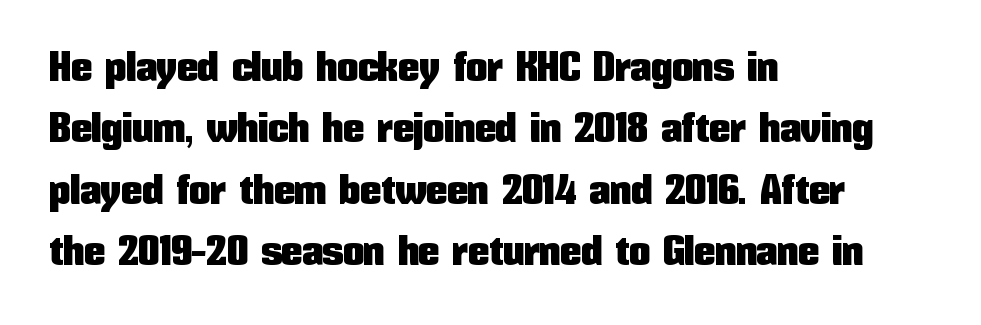
Each row of text sits above clean, open space. Each letter keeps its own natural width here, so spacing adapts to shape. Every character sits straight up, as roman type does. Each word holds together tightly as a unit, with standard inter-letter gaps. Left-aligned paragraph, ragged on the right. This sample uses a sans-serif face.
